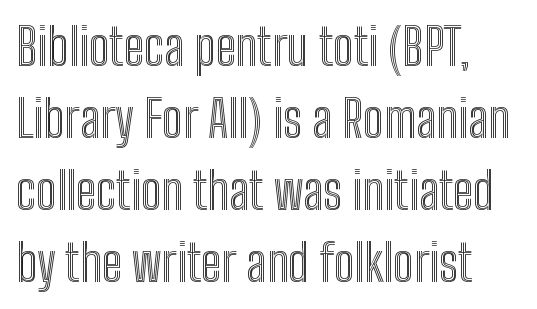
The image shows 50 px condensed type, upright; set left-aligned, normal line spacing (1.44x), normal letter spacing, not underlined; a medium x-height.
